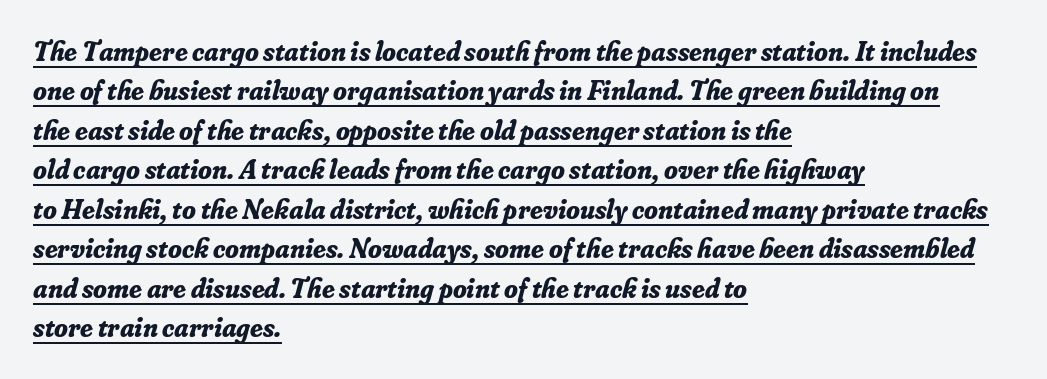
Q: Is the text bold? A: Yes.
Q: Is the text italic (slanted)? A: Yes, it leans right by about 16 degrees.
Q: Is the typeface a serif or a sans-serif typeface? A: Serif.
Q: Is the text underlined? A: Yes.
Q: How is the paragraph aligned? A: Left-aligned.
Q: Is the spacing between letters normal or unusually wide? A: Normal.
Q: Is the spacing between lines tight, normal or loose? A: Normal.
Q: Width (condensed, normal, or wide)? A: Normal.
Q: Stroke contrast? A: Low.
Q: x-height? A: Small.
Q: Monospaced? A: No.
